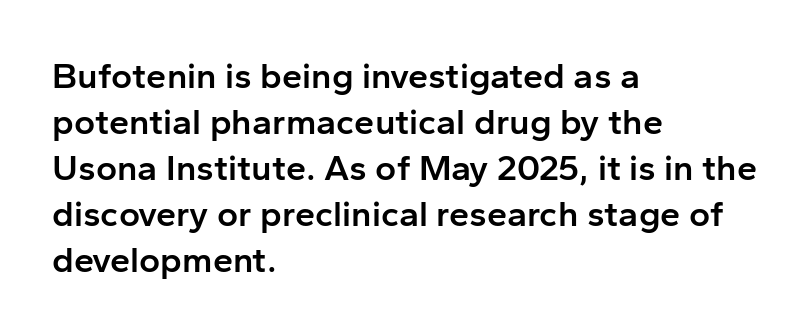
The image shows 36 px semibold sans-serif type, upright; set left-aligned, normal line spacing (1.28x), normal letter spacing, not underlined; low stroke contrast and a medium x-height.
